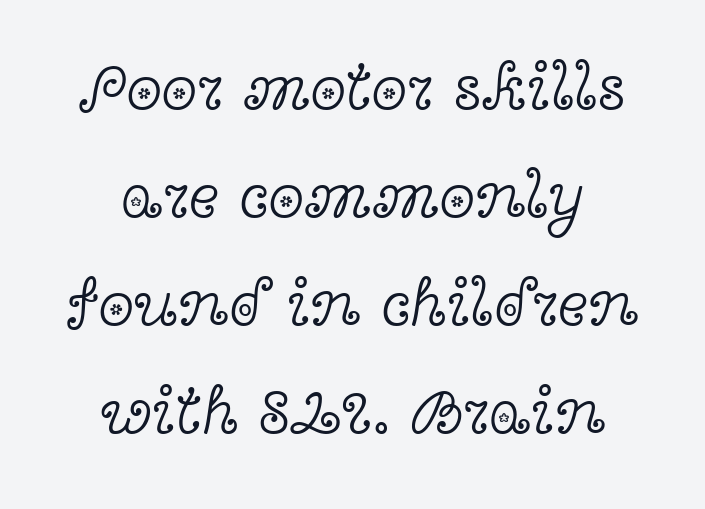
The image shows 65 px light, wide serif type, upright; set centered, normal line spacing (1.66x), normal letter spacing, not underlined; a medium x-height.
